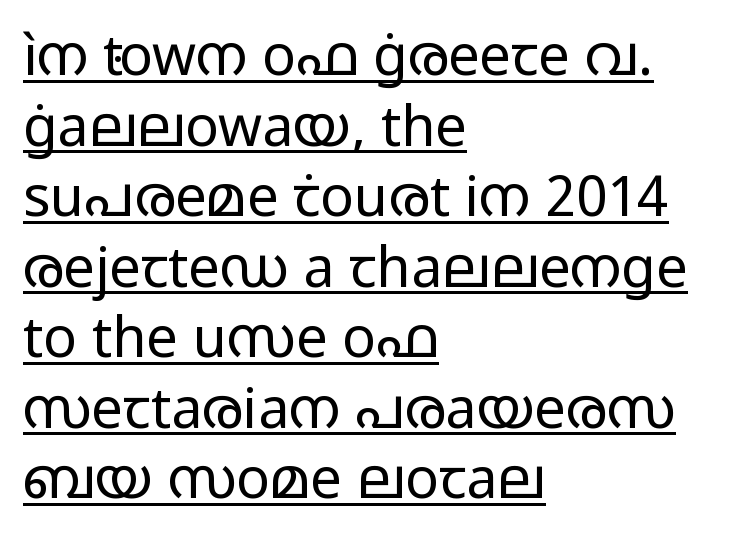
Q: Is the text bold? A: No.
Q: Is the text italic (slanted)? A: No, it is upright.
Q: Is the typeface a serif or a sans-serif typeface? A: Sans-serif.
Q: Is the text underlined? A: Yes.
Q: How is the paragraph aligned? A: Left-aligned.
Q: Is the spacing between letters normal or unusually wide? A: Normal.
Q: Is the spacing between lines tight, normal or loose? A: Normal.
Q: Width (condensed, normal, or wide)? A: Wide.
Q: Stroke contrast? A: Low.
Q: x-height? A: Medium.
Q: Monospaced? A: No.
